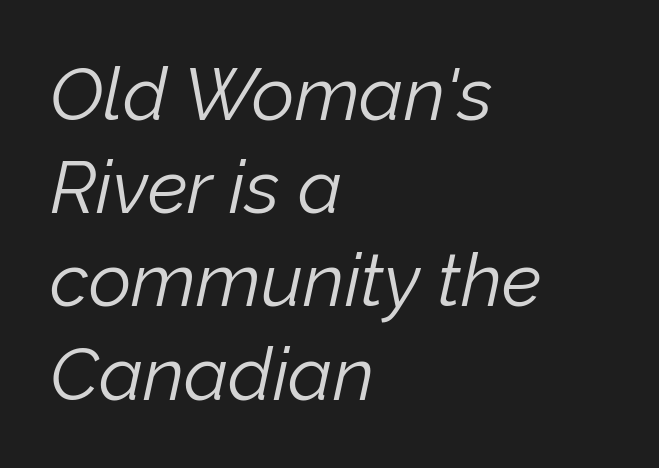
Q: Is the text bold? A: No.
Q: Is the text italic (slanted)? A: Yes, it leans right by about 12 degrees.
Q: Is the text underlined? A: No.
Q: How is the paragraph aligned? A: Left-aligned.
Q: Is the spacing between letters normal or unusually wide? A: Normal.
Q: Is the spacing between lines tight, normal or loose? A: Normal.
Q: Width (condensed, normal, or wide)? A: Normal.
Q: Stroke contrast? A: Low.
Q: x-height? A: Medium.
Q: Monospaced? A: No.
